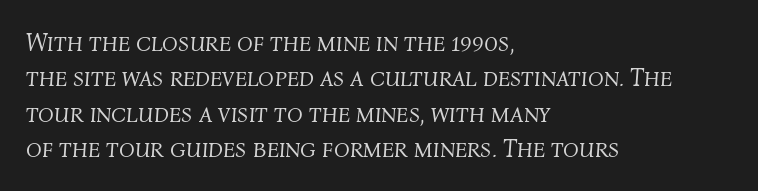
A typesetter would call this leading conventional body-copy spacing. Emphasis-style slanted type is in use. Caption: face not bold, strokes unweighted. Inter-character spacing is left at the font's built-in metrics. Does the copy run flush right? No — it runs flush left. The passage shown is not underscored anywhere.
